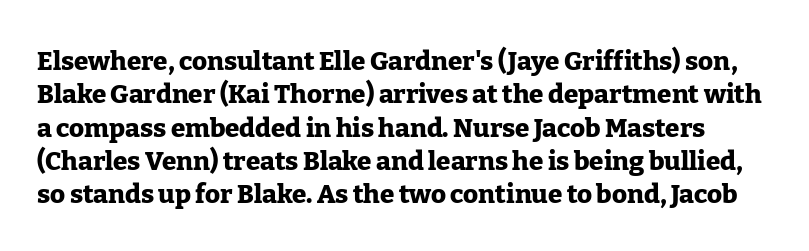
The image shows 26 px bold type, upright; set normal line spacing (1.28x), normal letter spacing, not underlined.
